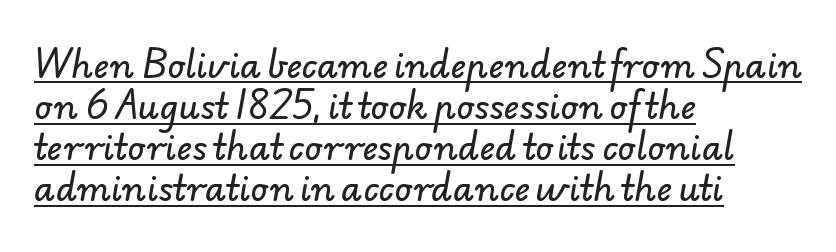
The image shows 34 px sans-serif type; set left-aligned, line spacing 1.21x, normal letter spacing, underlined; low stroke contrast and a small x-height.
